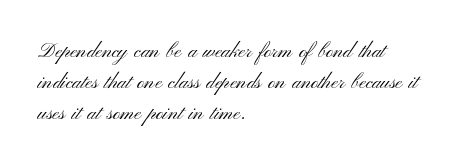
Unmarked baselines from the first word to the last. Between one letter and the next there's only the usual sliver of space. Left-aligned paragraph, ragged on the right. Compared with typical paragraphs, the rows here are spaced about the same.
